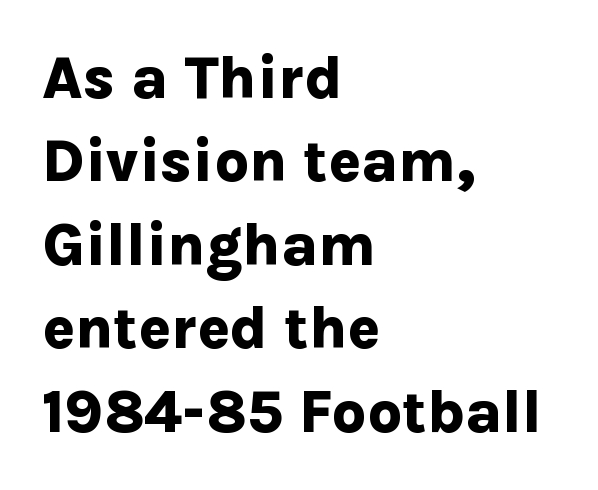
The image shows 60 px bold sans-serif type, upright; set left-aligned, normal line spacing (1.39x), normal letter spacing, not underlined; low stroke contrast and a medium x-height.
